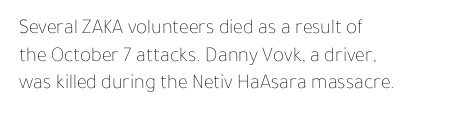
Every stem runs plumb, perpendicular to the baseline. Leftover space on each line is placed entirely after the last word. Check the space under the baseline: it is left empty. This reads as an unemphasized weight, regular at the heaviest. Caption: standard tracking, unaltered.
